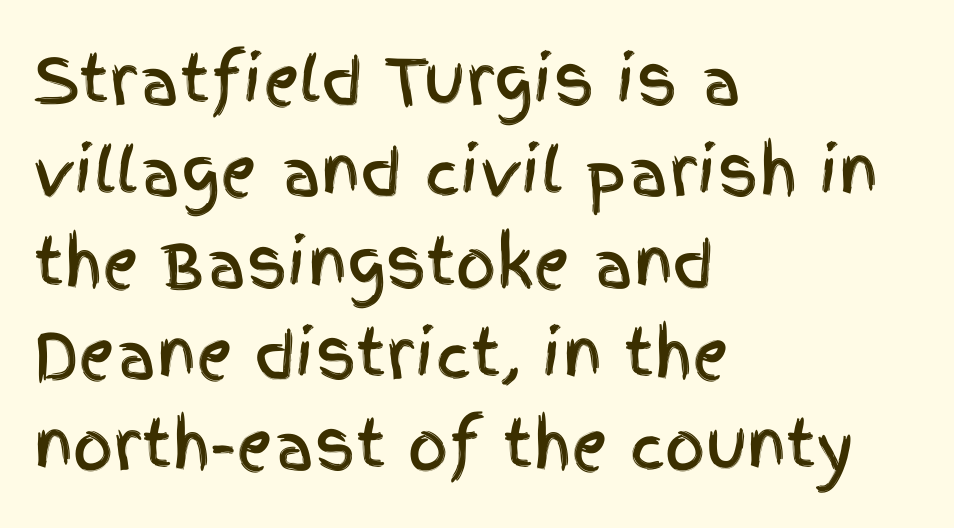
{"serif": "no", "italic": "no", "width": "condensed", "x_height": "large", "monospaced": "no", "underline": "no", "align": "left", "line_spacing": "normal", "line_spacing_ratio": 1.45, "letter_spacing": "normal", "letter_spacing_em": 0.0, "glyph_px": 63}
